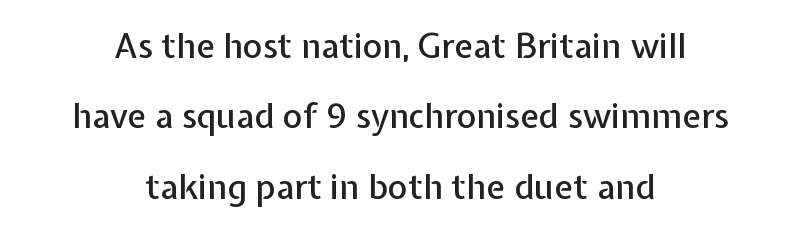
Q: Is the text italic (slanted)? A: No, it is upright.
Q: Is the typeface a serif or a sans-serif typeface? A: Sans-serif.
Q: Is the text underlined? A: No.
Q: How is the paragraph aligned? A: Centered.
Q: Is the spacing between letters normal or unusually wide? A: Normal.
Q: Is the spacing between lines tight, normal or loose? A: Loose.
Q: Width (condensed, normal, or wide)? A: Normal.
Q: Stroke contrast? A: Low.
Q: x-height? A: Medium.
Q: Monospaced? A: No.
